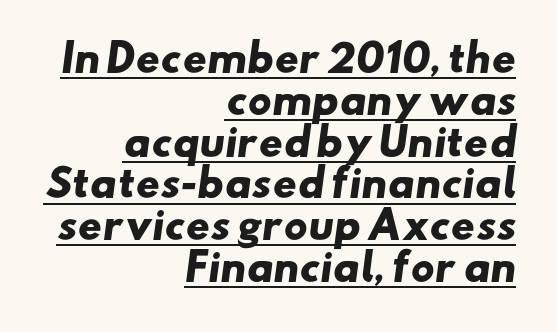
The rendering uses a bold face; every stroke is thick and dark. Vertical spacing — tight. This sample is right-justified, so line beginnings fall wherever the words allow. Do the characters align in a grid? No, the font is proportional.
